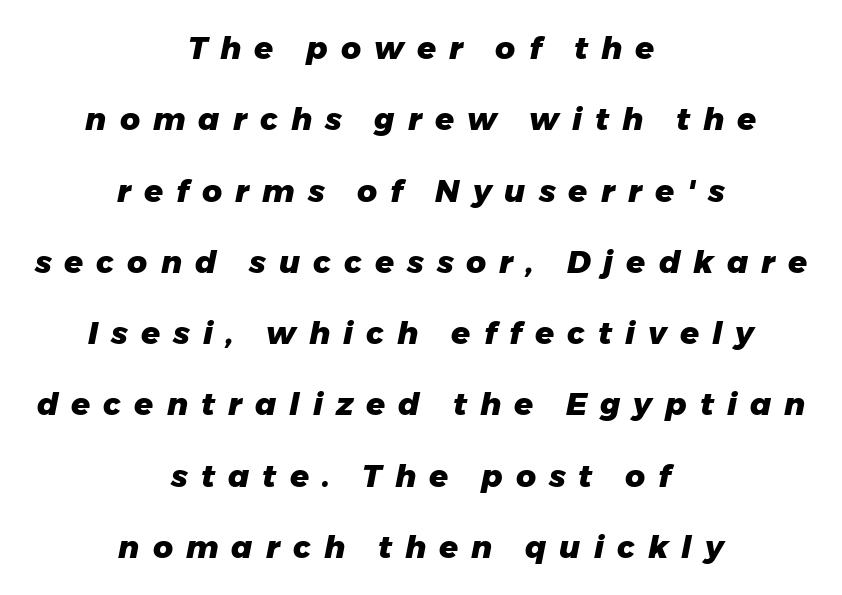
The image shows 31 px heavy type, italic (leaning right); set centered, loose line spacing (2.3x), unusually wide letter spacing (+0.42 em), not underlined; low stroke contrast and a medium x-height.
